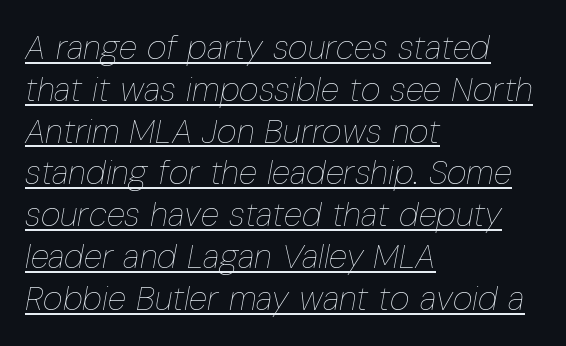
Q: Is the text bold? A: No.
Q: Is the text italic (slanted)? A: Yes, it leans right by about 10 degrees.
Q: Is the text underlined? A: Yes.
Q: How is the paragraph aligned? A: Left-aligned.
Q: Is the spacing between letters normal or unusually wide? A: Normal.
Q: Width (condensed, normal, or wide)? A: Condensed.
Q: Stroke contrast? A: Low.
Q: x-height? A: Medium.
Q: Monospaced? A: No.
